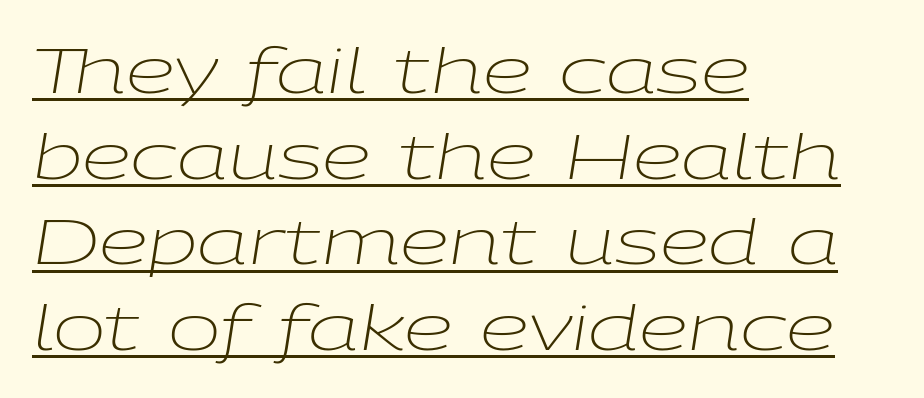
{"italic": "yes", "lean": "right", "slant_degrees": 9, "bold": "no", "weight": "light", "width": "wide", "stroke_contrast": "low", "x_height": "medium", "monospaced": "no", "underline": "yes", "align": "left", "line_spacing": "normal", "line_spacing_ratio": 1.36, "letter_spacing": "normal", "letter_spacing_em": 0.0, "glyph_px": 63}
